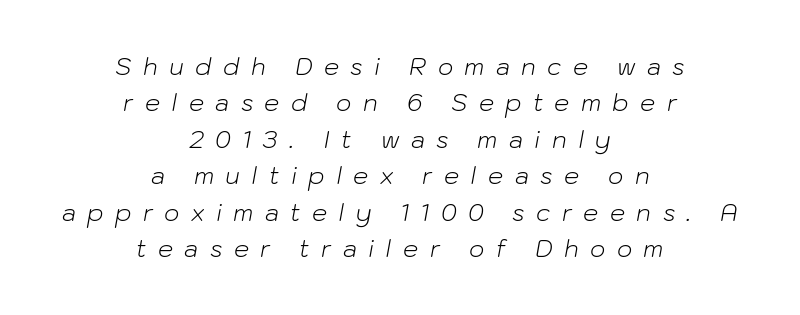
{"italic": "yes", "lean": "right", "slant_degrees": 10, "bold": "no", "underline": "no", "align": "center", "line_spacing": "normal", "line_spacing_ratio": 1.52, "letter_spacing": "wide", "letter_spacing_em": 0.47, "glyph_px": 24}
